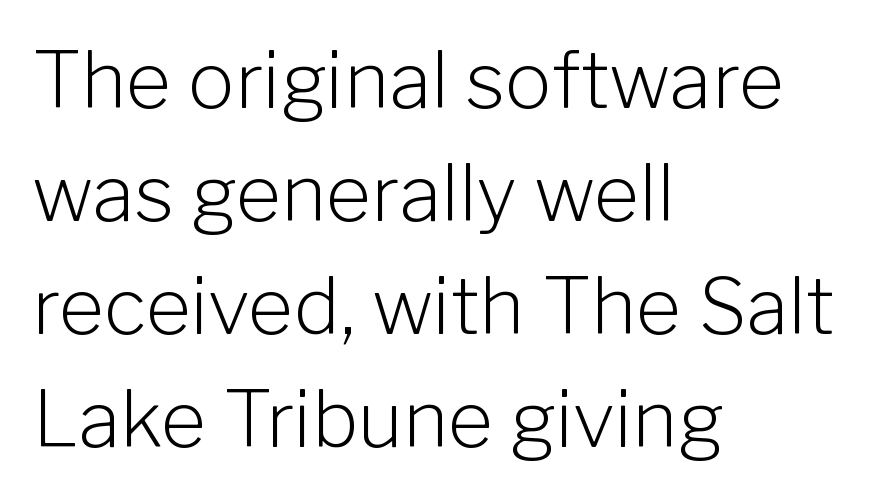
Q: Is the text bold? A: No.
Q: Is the text italic (slanted)? A: No, it is upright.
Q: Is the typeface a serif or a sans-serif typeface? A: Sans-serif.
Q: Is the text underlined? A: No.
Q: How is the paragraph aligned? A: Left-aligned.
Q: Is the spacing between letters normal or unusually wide? A: Normal.
Q: Is the spacing between lines tight, normal or loose? A: Normal.
Q: Width (condensed, normal, or wide)? A: Normal.
Q: Stroke contrast? A: Low.
Q: x-height? A: Medium.
Q: Monospaced? A: No.
